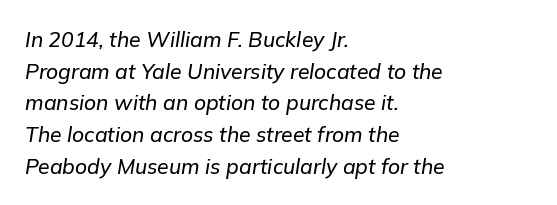
{"italic": "yes", "lean": "right", "slant_degrees": 9, "underline": "no", "align": "left", "line_spacing": "normal", "line_spacing_ratio": 1.51, "letter_spacing": "normal", "letter_spacing_em": 0.0, "glyph_px": 21}
